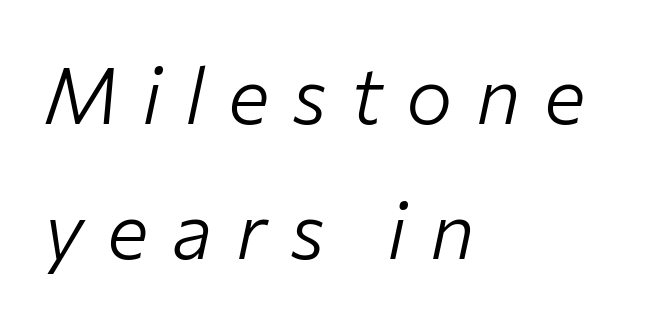
Q: Is the text bold? A: No.
Q: Is the text italic (slanted)? A: Yes, it leans right by about 12 degrees.
Q: Is the text underlined? A: No.
Q: How is the paragraph aligned? A: Left-aligned.
Q: Is the spacing between letters normal or unusually wide? A: Unusually wide.
Q: Width (condensed, normal, or wide)? A: Normal.
Q: Stroke contrast? A: Low.
Q: x-height? A: Medium.
Q: Monospaced? A: No.
